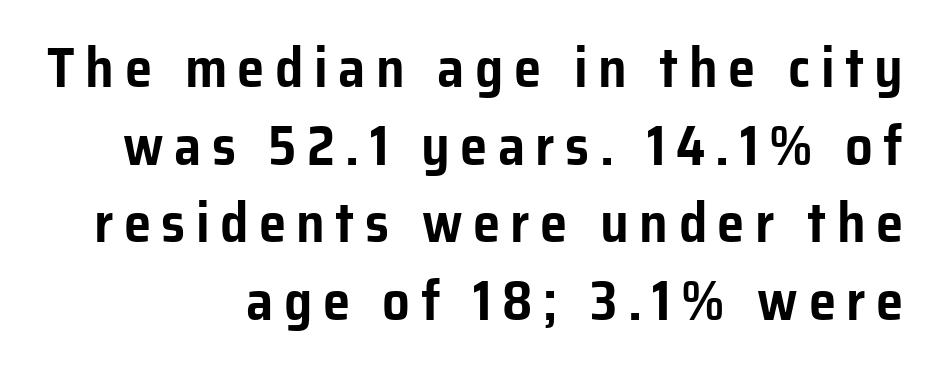
{"serif": "no", "italic": "no", "width": "normal", "stroke_contrast": "low", "x_height": "medium", "monospaced": "no", "underline": "no", "align": "right", "line_spacing": "normal", "line_spacing_ratio": 1.41, "glyph_px": 55}
